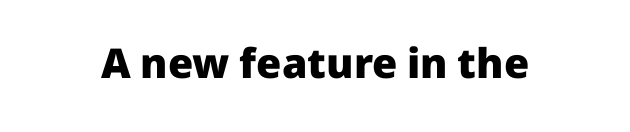
The image shows 41 px heavy sans-serif type, upright; set normal letter spacing, not underlined; low stroke contrast and a medium x-height.
